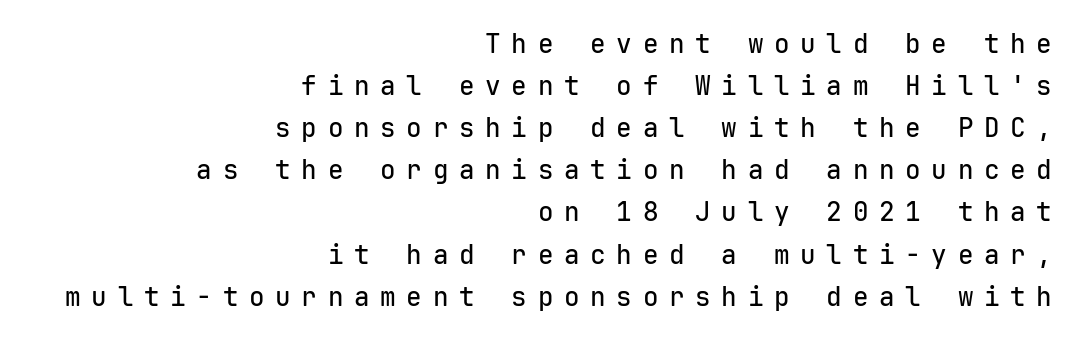
This block has exactly the height ordinary leading produces. Compared with a flush-left layout, this one pins lines to the opposite, right side. Substantial extra tracking has been applied to these lines. Every stem runs plumb, perpendicular to the baseline. Just letters on the line, the space beneath them empty.
